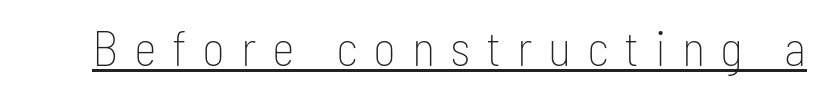
The image shows 49 px thin, condensed sans-serif type, upright; set unusually wide letter spacing (+0.32 em), underlined; low stroke contrast and a medium x-height.
